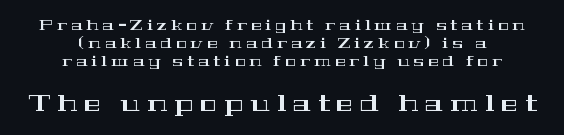
Q: Is the text italic (slanted)? A: No, it is upright.
Q: Is the text underlined? A: No.
Q: How is the paragraph aligned? A: Centered.
Q: Is the spacing between letters normal or unusually wide? A: Unusually wide.
Q: Is the spacing between lines tight, normal or loose? A: Normal.
Q: Which block of text is set in a larger size, the first (top) or the second (bottom)? A: The second (bottom) one.
